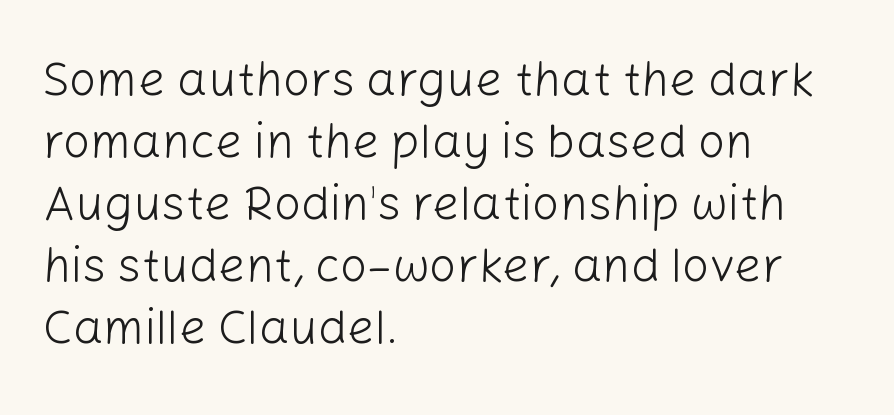
Q: Is the text bold? A: No.
Q: Is the text italic (slanted)? A: No, it is upright.
Q: Is the typeface a serif or a sans-serif typeface? A: Sans-serif.
Q: Is the text underlined? A: No.
Q: How is the paragraph aligned? A: Left-aligned.
Q: Is the spacing between letters normal or unusually wide? A: Normal.
Q: Is the spacing between lines tight, normal or loose? A: Normal.
Q: Width (condensed, normal, or wide)? A: Normal.
Q: Stroke contrast? A: Low.
Q: x-height? A: Medium.
Q: Monospaced? A: No.
